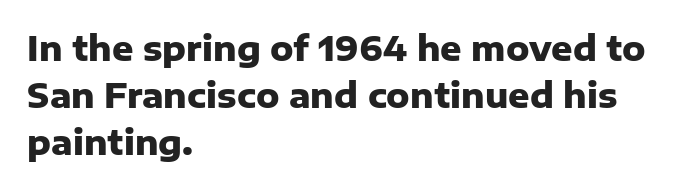
The image shows 33 px heavy sans-serif type, upright; set left-aligned, normal line spacing (1.43x), normal letter spacing, not underlined; low stroke contrast and a medium x-height.
